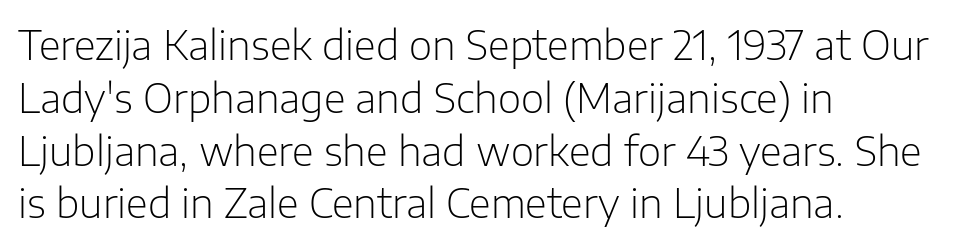
Q: Is the text bold? A: No.
Q: Is the text italic (slanted)? A: No, it is upright.
Q: Is the typeface a serif or a sans-serif typeface? A: Sans-serif.
Q: Is the text underlined? A: No.
Q: How is the paragraph aligned? A: Left-aligned.
Q: Is the spacing between letters normal or unusually wide? A: Normal.
Q: Is the spacing between lines tight, normal or loose? A: Normal.
Q: Width (condensed, normal, or wide)? A: Normal.
Q: Stroke contrast? A: Low.
Q: x-height? A: Medium.
Q: Monospaced? A: No.
